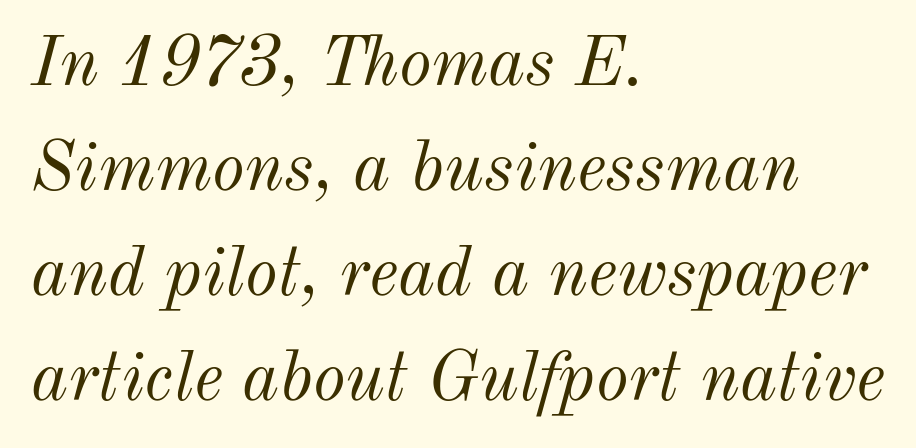
Q: Is the text bold? A: No.
Q: Is the text italic (slanted)? A: Yes, it leans right by about 12 degrees.
Q: Is the text underlined? A: No.
Q: How is the paragraph aligned? A: Left-aligned.
Q: Is the spacing between letters normal or unusually wide? A: Normal.
Q: Is the spacing between lines tight, normal or loose? A: Normal.
Q: Width (condensed, normal, or wide)? A: Normal.
Q: Stroke contrast? A: Medium.
Q: x-height? A: Small.
Q: Monospaced? A: No.
